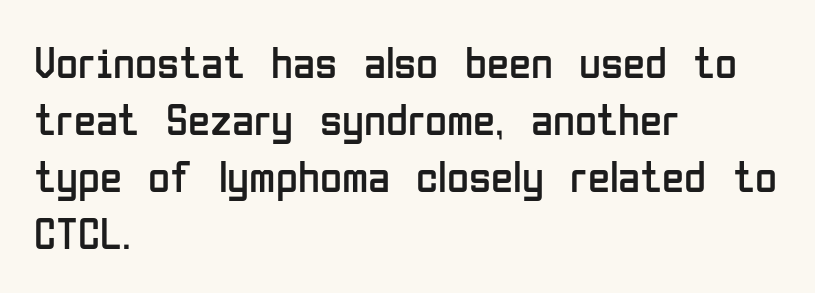
The image shows 45 px regular-weight, condensed sans-serif type, upright; set left-aligned, normal line spacing (1.27x), normal letter spacing, not underlined; low stroke contrast and a medium x-height.
